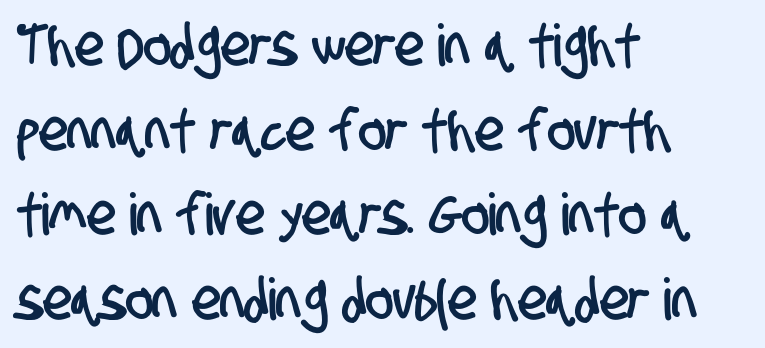
The image shows 58 px condensed sans-serif type; set left-aligned, normal line spacing (1.46x), normal letter spacing, not underlined; low stroke contrast and a large x-height.
